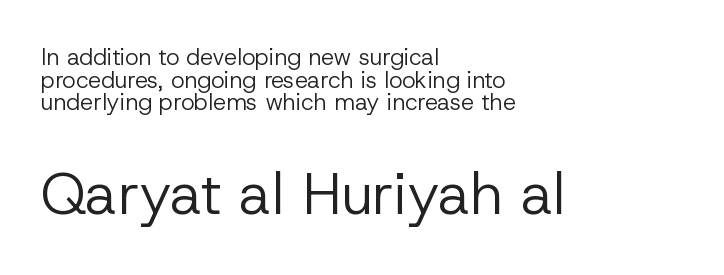
Q: Is the text bold? A: No.
Q: Is the text italic (slanted)? A: No, it is upright.
Q: Is the typeface a serif or a sans-serif typeface? A: Sans-serif.
Q: Is the text underlined? A: No.
Q: How is the paragraph aligned? A: Left-aligned.
Q: Is the spacing between letters normal or unusually wide? A: Normal.
Q: Is the spacing between lines tight, normal or loose? A: Tight.
Q: Which block of text is set in a larger size, the first (top) or the second (bottom)? A: The second (bottom) one.
Q: Width (condensed, normal, or wide)? A: Normal.
Q: Stroke contrast? A: Low.
Q: x-height? A: Medium.
Q: Monospaced? A: No.
